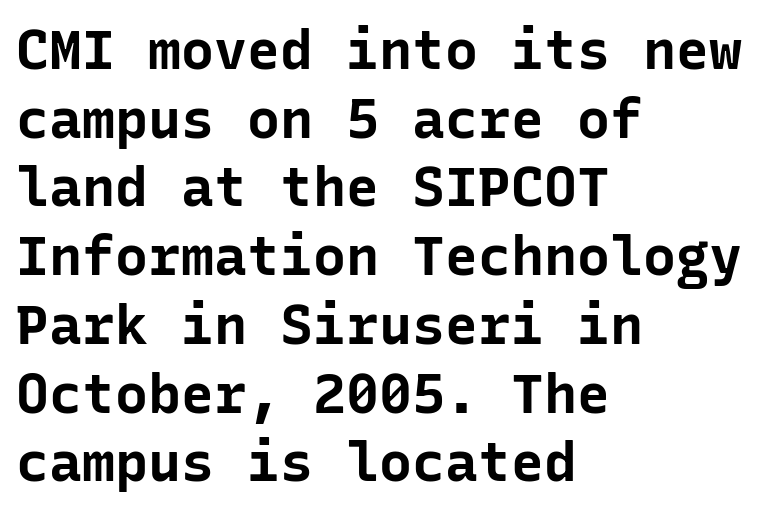
The image shows 55 px bold sans-serif type, upright, monospaced; set left-aligned, normal line spacing (1.25x), normal letter spacing, not underlined; low stroke contrast and a medium x-height.
